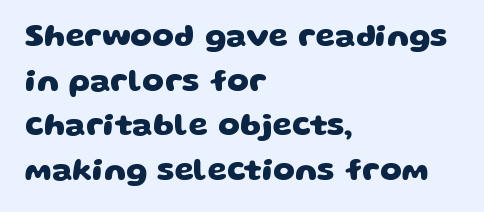
These words are printed bold, with thick strokes throughout. The space beneath each line is pristine and unruled. The letters sit at their default tracking, neither squeezed nor spread. Which margin do the lines hug? The left one — the right edge is uneven. The letters advance in unequal steps, a hallmark of proportional type.
